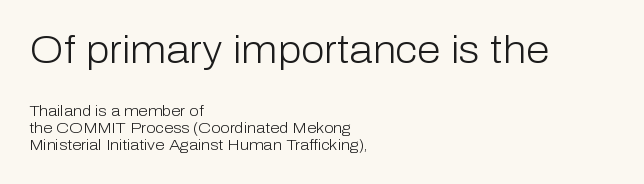
The image shows 38 px light sans-serif type, upright; set left-aligned, tight line spacing (1.13x), normal letter spacing, not underlined; the first (top) block is 2.53x larger; low stroke contrast and a medium x-height.
